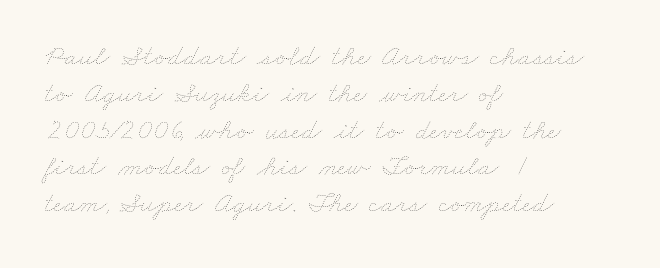
{"bold": "no", "weight": "thin", "width": "wide", "stroke_contrast": "low", "x_height": "small", "monospaced": "no", "underline": "no", "align": "left", "line_spacing": "normal", "line_spacing_ratio": 1.27, "letter_spacing": "normal", "letter_spacing_em": 0.0, "glyph_px": 29}
